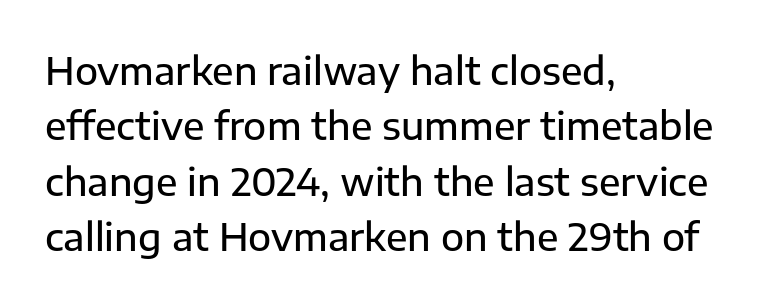
Q: Is the text italic (slanted)? A: No, it is upright.
Q: Is the typeface a serif or a sans-serif typeface? A: Sans-serif.
Q: Is the text underlined? A: No.
Q: How is the paragraph aligned? A: Left-aligned.
Q: Is the spacing between letters normal or unusually wide? A: Normal.
Q: Is the spacing between lines tight, normal or loose? A: Normal.
Q: Width (condensed, normal, or wide)? A: Normal.
Q: Stroke contrast? A: Low.
Q: x-height? A: Medium.
Q: Monospaced? A: No.
